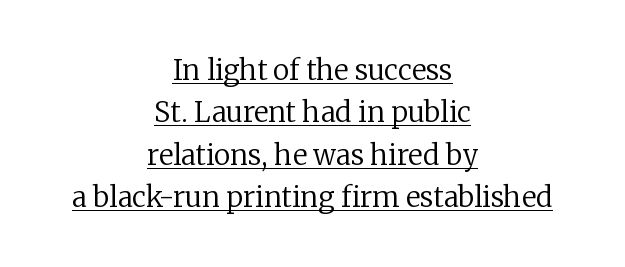
Q: Is the text bold? A: No.
Q: Is the text italic (slanted)? A: No, it is upright.
Q: Is the typeface a serif or a sans-serif typeface? A: Serif.
Q: Is the text underlined? A: Yes.
Q: How is the paragraph aligned? A: Centered.
Q: Is the spacing between letters normal or unusually wide? A: Normal.
Q: Is the spacing between lines tight, normal or loose? A: Normal.
Q: Width (condensed, normal, or wide)? A: Normal.
Q: Stroke contrast? A: Low.
Q: x-height? A: Medium.
Q: Monospaced? A: No.
